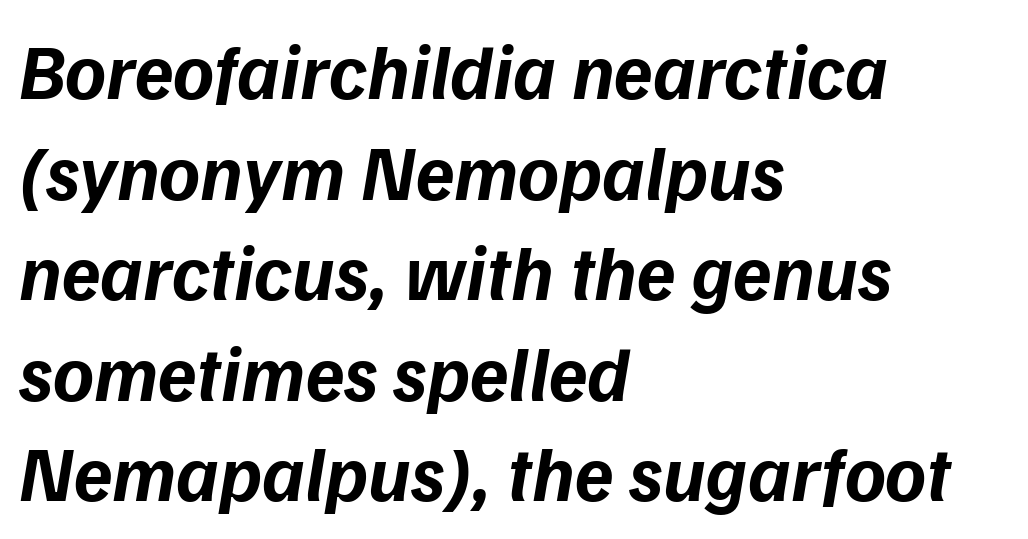
The image shows 78 px bold type, italic (leaning right); set left-aligned, normal line spacing (1.29x), normal letter spacing, not underlined; low stroke contrast and a medium x-height.
